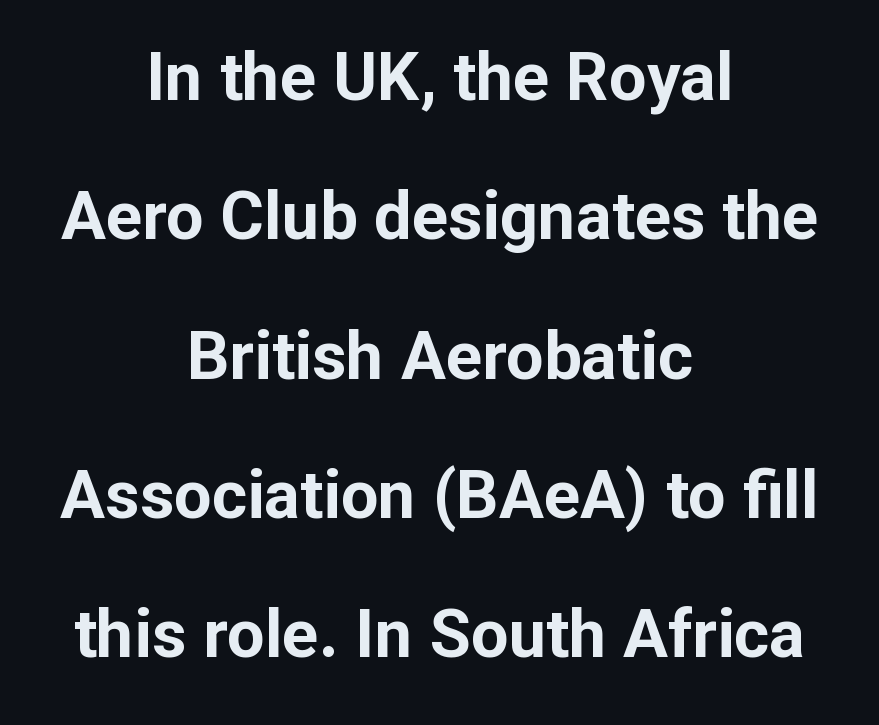
Q: Is the text bold? A: Yes.
Q: Is the text italic (slanted)? A: No, it is upright.
Q: Is the typeface a serif or a sans-serif typeface? A: Sans-serif.
Q: Is the text underlined? A: No.
Q: How is the paragraph aligned? A: Centered.
Q: Is the spacing between letters normal or unusually wide? A: Normal.
Q: Is the spacing between lines tight, normal or loose? A: Loose.
Q: Width (condensed, normal, or wide)? A: Normal.
Q: Stroke contrast? A: Low.
Q: x-height? A: Medium.
Q: Monospaced? A: No.
